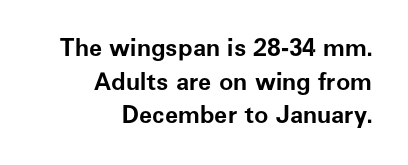
Q: Is the text bold? A: Yes.
Q: Is the text italic (slanted)? A: No, it is upright.
Q: Is the text underlined? A: No.
Q: How is the paragraph aligned? A: Right-aligned.
Q: Is the spacing between letters normal or unusually wide? A: Normal.
Q: Is the spacing between lines tight, normal or loose? A: Normal.
